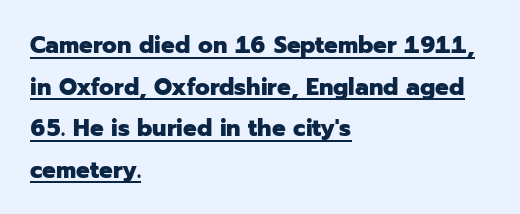
The image shows 24 px bold type, upright; set left-aligned, line spacing 1.73x, normal letter spacing, underlined.
